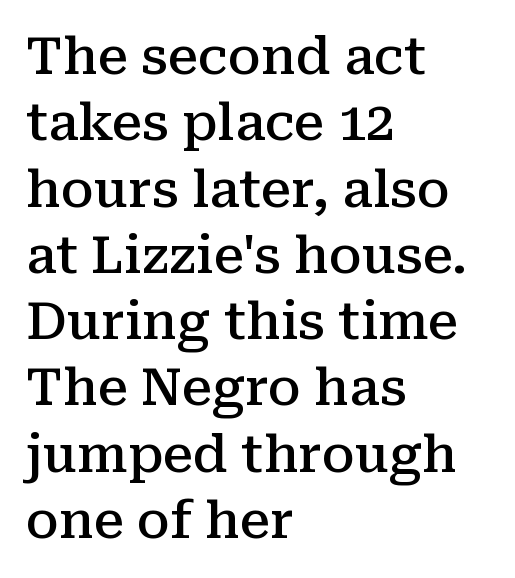
Q: Is the text bold? A: Semi-bold.
Q: Is the text italic (slanted)? A: No, it is upright.
Q: Is the typeface a serif or a sans-serif typeface? A: Serif.
Q: Is the text underlined? A: No.
Q: How is the paragraph aligned? A: Left-aligned.
Q: Is the spacing between letters normal or unusually wide? A: Normal.
Q: Is the spacing between lines tight, normal or loose? A: Normal.
Q: Width (condensed, normal, or wide)? A: Normal.
Q: Stroke contrast? A: Medium.
Q: x-height? A: Medium.
Q: Monospaced? A: No.
